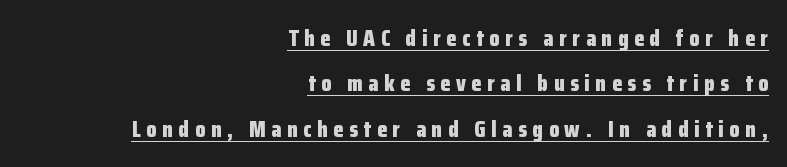
Q: Is the text bold? A: Yes.
Q: Is the text italic (slanted)? A: No, it is upright.
Q: Is the text underlined? A: Yes.
Q: How is the paragraph aligned? A: Right-aligned.
Q: Is the spacing between letters normal or unusually wide? A: Unusually wide.
Q: Is the spacing between lines tight, normal or loose? A: Loose.
